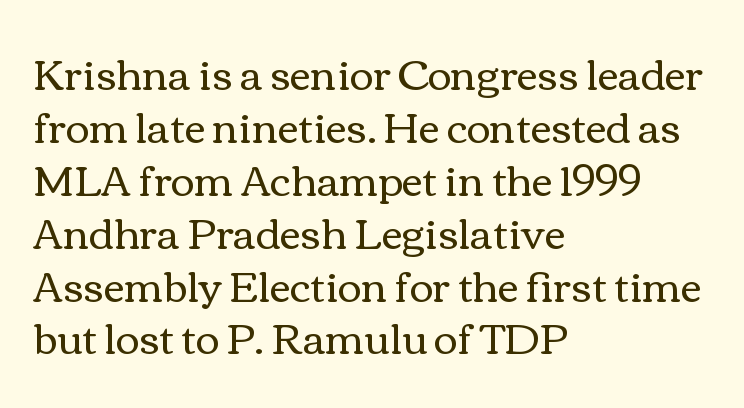
The image shows 41 px regular-weight, wide type, upright; set left-aligned, normal line spacing (1.29x), normal letter spacing, not underlined; medium stroke contrast and a medium x-height.
